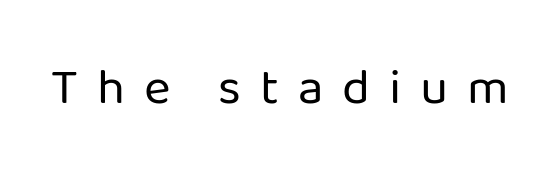
Each letter's strokes conclude bluntly, with no projecting serifs. The zone under the glyphs is completely vacant. Honestly, the letter spacing is so wide it's the main thing you notice. Each letter keeps its own natural width here, so spacing adapts to shape. Bold? No — there's no thickening of the strokes.
